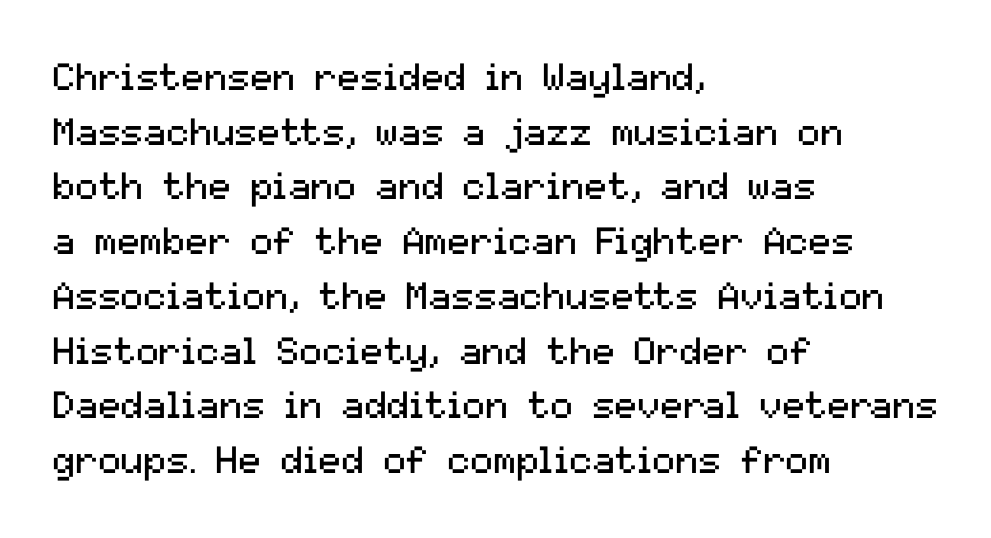
Q: Is the text bold? A: No.
Q: Is the text italic (slanted)? A: No, it is upright.
Q: Is the typeface a serif or a sans-serif typeface? A: Sans-serif.
Q: Is the text underlined? A: No.
Q: How is the paragraph aligned? A: Left-aligned.
Q: Is the spacing between letters normal or unusually wide? A: Normal.
Q: Is the spacing between lines tight, normal or loose? A: Normal.
Q: Width (condensed, normal, or wide)? A: Normal.
Q: Stroke contrast? A: Medium.
Q: x-height? A: Medium.
Q: Monospaced? A: No.
